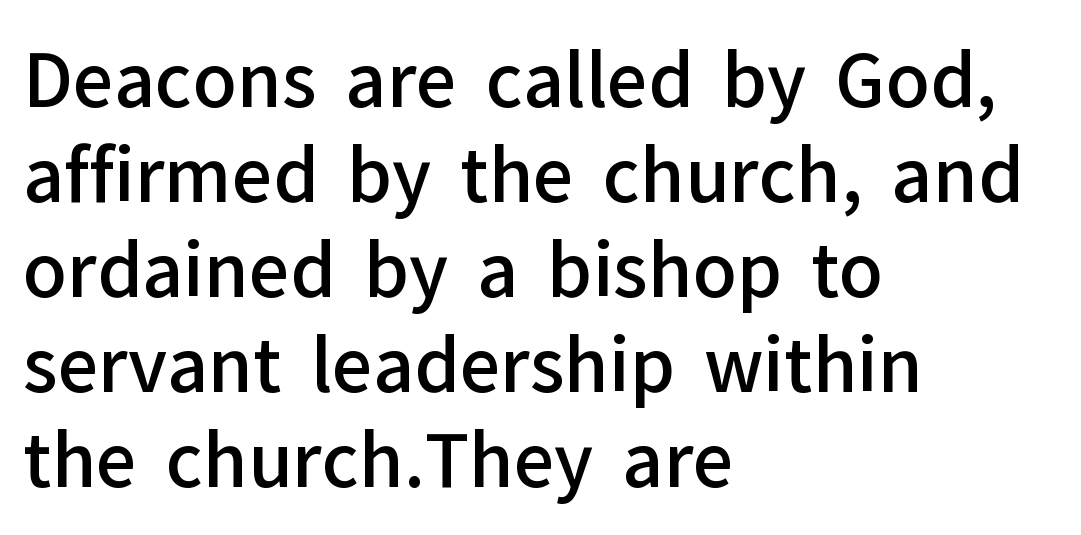
{"serif": "no", "italic": "no", "bold": "semi", "weight": "semibold", "width": "normal", "stroke_contrast": "low", "x_height": "medium", "monospaced": "no", "underline": "no", "align": "left", "line_spacing": "normal", "line_spacing_ratio": 1.32, "letter_spacing": "normal", "letter_spacing_em": 0.0, "glyph_px": 72}
